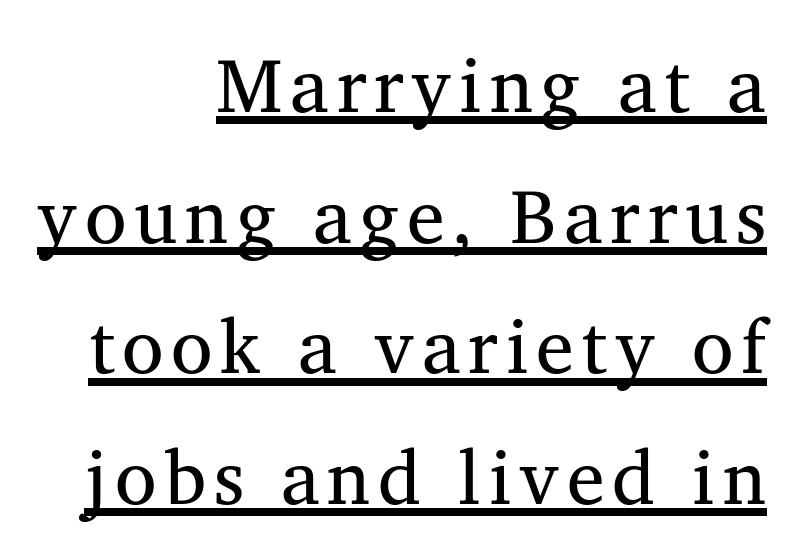
The image shows 76 px regular-weight serif type, upright; set right-aligned, line spacing 1.72x, underlined; medium stroke contrast and a medium x-height.
